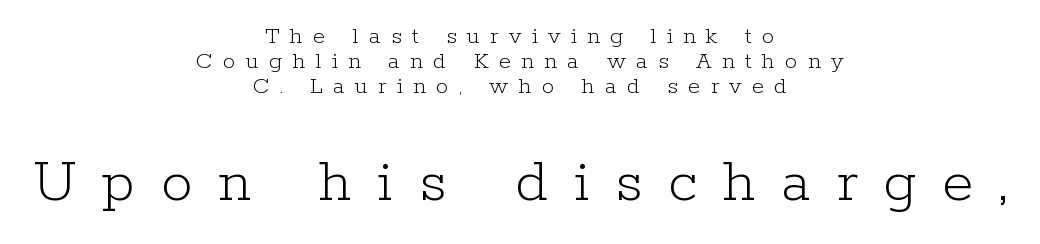
{"serif": "yes", "italic": "no", "bold": "no", "weight": "light", "width": "normal", "stroke_contrast": "low", "x_height": "medium", "monospaced": "no", "underline": "no", "align": "center", "line_spacing": "tight", "line_spacing_ratio": 1.01, "letter_spacing": "wide", "letter_spacing_em": 0.41, "larger_block": "second", "size_ratio": 2.52, "glyph_px": 63}
